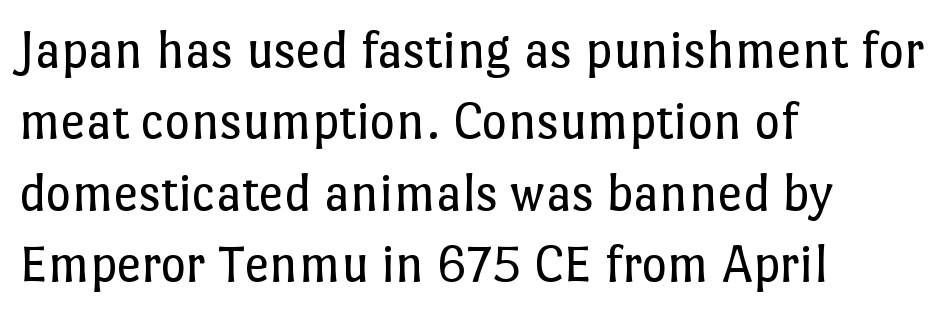
Q: Is the text bold? A: No.
Q: Is the text italic (slanted)? A: No, it is upright.
Q: Is the text underlined? A: No.
Q: How is the paragraph aligned? A: Left-aligned.
Q: Is the spacing between letters normal or unusually wide? A: Normal.
Q: Is the spacing between lines tight, normal or loose? A: Normal.
Q: Width (condensed, normal, or wide)? A: Normal.
Q: Stroke contrast? A: Low.
Q: x-height? A: Medium.
Q: Monospaced? A: No.
